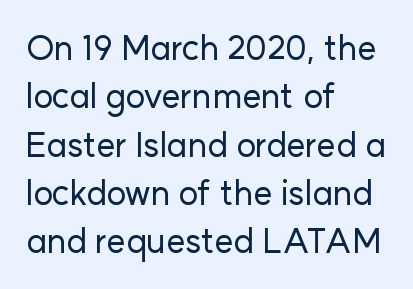
{"serif": "no", "italic": "no", "width": "normal", "stroke_contrast": "low", "x_height": "medium", "monospaced": "no", "underline": "no", "align": "left", "line_spacing": "normal", "line_spacing_ratio": 1.42, "letter_spacing": "normal", "letter_spacing_em": 0.0, "glyph_px": 34}
